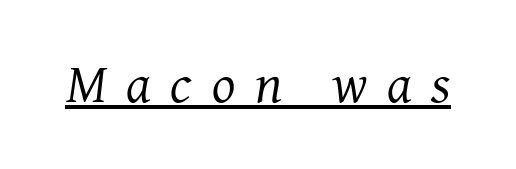
The words here are underlined. Inter-character spacing is expanded well beyond the font's built-in metrics. These lines are rendered in a variable-pitch font. The passage shown leans; its letterforms are oblique.
